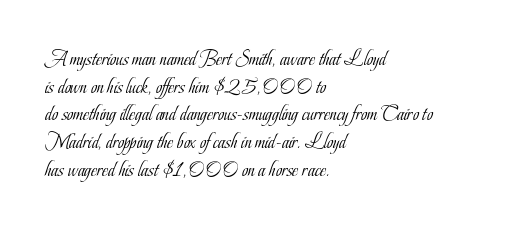
Q: Is the text bold? A: No.
Q: Is the text italic (slanted)? A: Yes.
Q: Is the text underlined? A: No.
Q: How is the paragraph aligned? A: Left-aligned.
Q: Is the spacing between letters normal or unusually wide? A: Normal.
Q: Is the spacing between lines tight, normal or loose? A: Normal.
